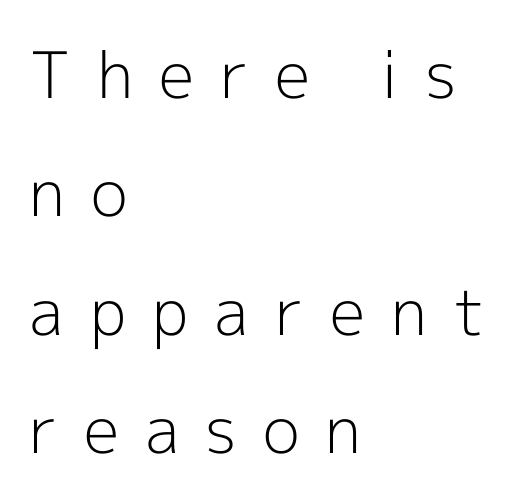
No word sits above an underline. What kind of face is this? One without serifs — a sans. Here the glyphs are tracked loosely, breaking word shapes into spaced letters. Stems and bowls with no extra thickness — not bold.
